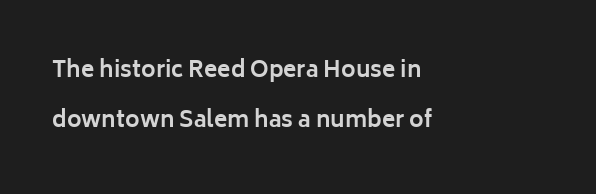
Is there much room between lines? Yes — plenty of vertical air separates them. Pretty heavy lettering here — definitely bold. Compared with typical body copy, the letter spacing here is the same. The ragged edge is on the right, which tells us the setting is flush left. Nope, not italic — everything's standing straight. Letters rest on an invisible, unmarked baseline.
